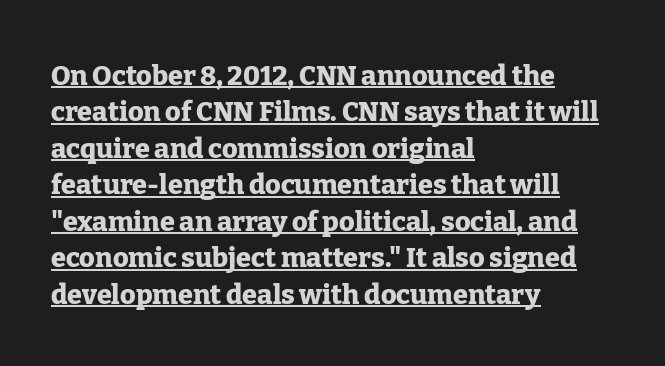
{"italic": "no", "bold": "yes", "underline": "yes", "align": "left", "line_spacing": "normal", "line_spacing_ratio": 1.35, "letter_spacing": "normal", "letter_spacing_em": 0.0, "glyph_px": 27}
